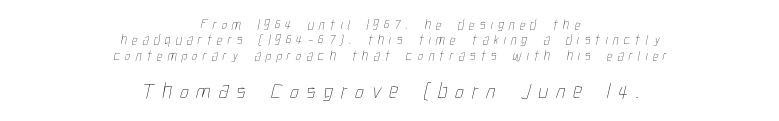
Whoever set this chose condensed vertical rhythm over breathing room. Think standard paragraph weight, or any step lighter than that. Which of the two is more prominent by size? The second, at the bottom. Each row of text sits above clean, open space.
